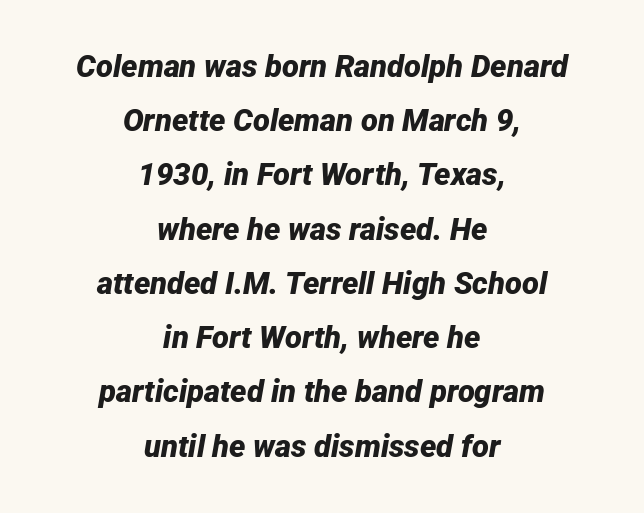
The image shows 31 px bold type, italic (leaning right); set centered, line spacing 1.75x, normal letter spacing, not underlined; low stroke contrast and a medium x-height.
